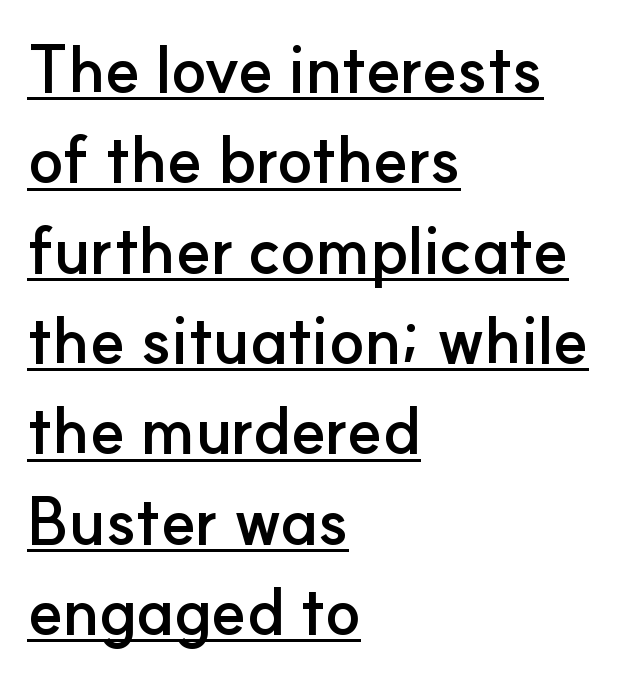
Type style note: lacks serifs. Emphasis by weight is at full strength: bold. This rendering leaves character spacing at its baseline value. In designer terms, the underline attribute is active on this setting. Leading matches the norm, producing a regular column.
